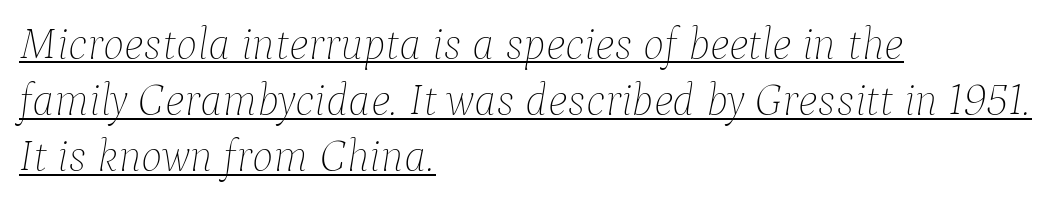
The image shows 45 px thin type, italic (leaning right); set left-aligned, normal line spacing (1.25x), normal letter spacing, underlined; low stroke contrast and a medium x-height.
